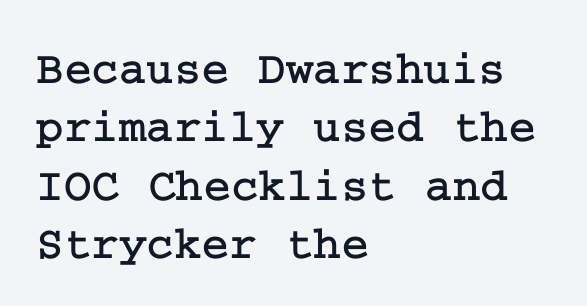
These lines stack with their left ends in a neat column. The space beneath each line is pristine and unruled. I'd call this a serif setting — the letters wear small feet. These lines keep a tight, regular rhythm from letter to letter. Italic? Not at all — the glyphs are vertical.
